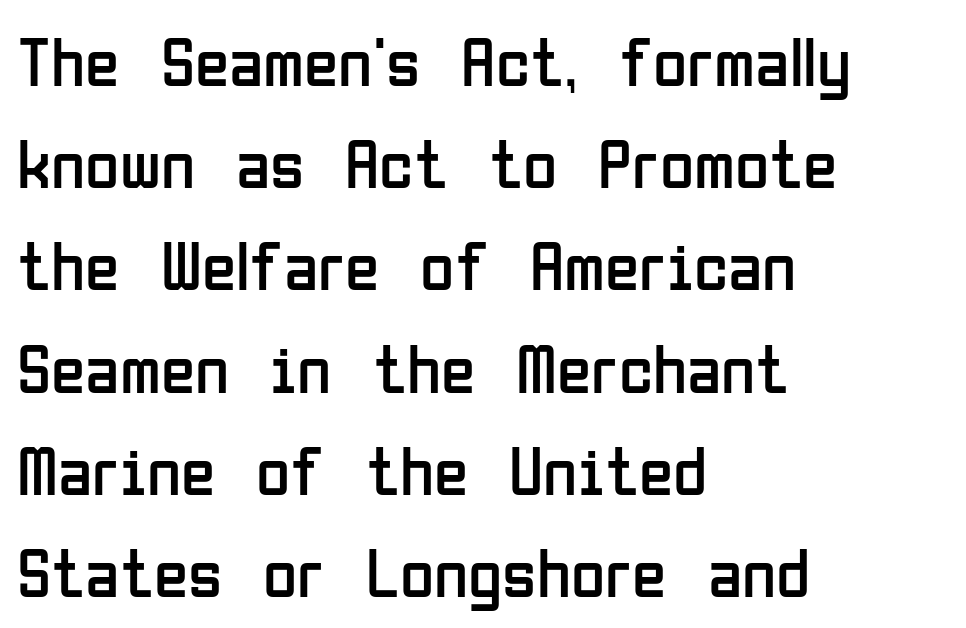
The paragraph shown leans on its left margin. Standard letterfit; no display-style spreading of the glyphs. Ink coverage per letter is moderate at most. These lines sit exactly where default settings would place them.
